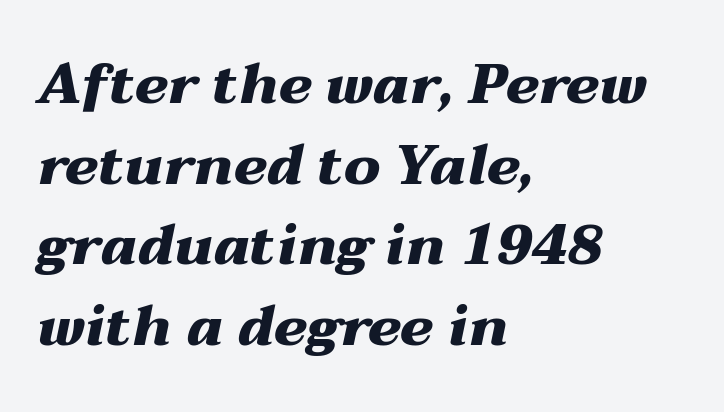
Q: Is the text bold? A: Yes.
Q: Is the text italic (slanted)? A: Yes, it leans right by about 12 degrees.
Q: Is the text underlined? A: No.
Q: How is the paragraph aligned? A: Left-aligned.
Q: Is the spacing between letters normal or unusually wide? A: Normal.
Q: Is the spacing between lines tight, normal or loose? A: Normal.
Q: Width (condensed, normal, or wide)? A: Wide.
Q: Stroke contrast? A: Medium.
Q: x-height? A: Medium.
Q: Monospaced? A: No.
